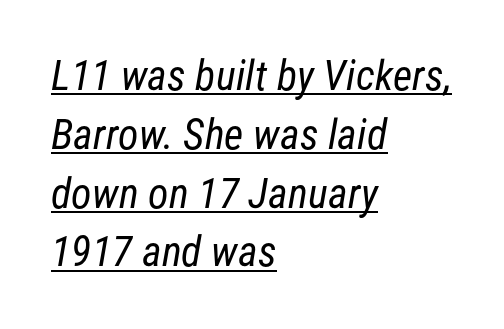
Look at the bottom of the vertical strokes: they stop flat, with no serifs. What decoration does the sample have? An underline. Caption: face not bold, strokes unweighted. Students, observe: this is what conventionally led text looks like. Layout note: lines flush left. You could call the tracking neutral — neither tight nor loose.
